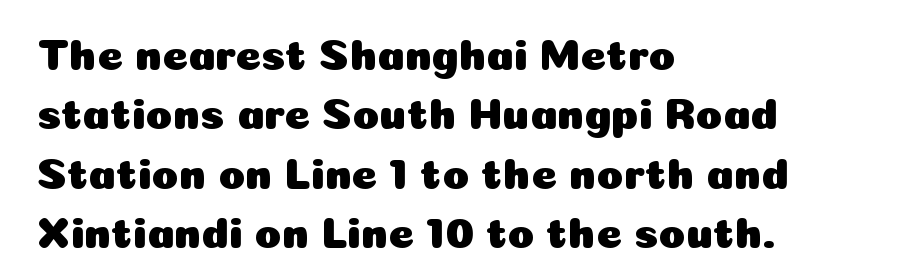
The image shows 44 px sans-serif type, upright; set left-aligned, normal line spacing (1.35x), normal letter spacing, not underlined; low stroke contrast and a medium x-height.
